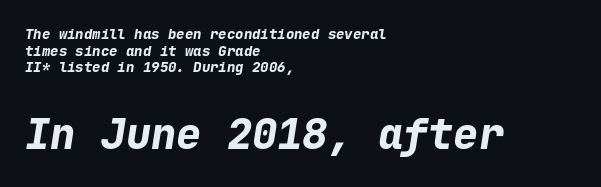
Every row of glyphs begins at an identical x-position on the left. A dark, heavy texture on the line: the type is bold. Decoration check: the copy has no underline. The glyphs look as if they've been sheared to an angle. Top chunk: small. Bottom chunk: large.
